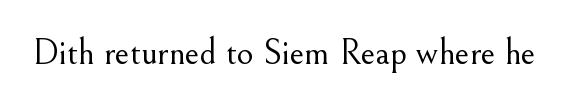
Q: Is the text bold? A: No.
Q: Is the text italic (slanted)? A: No, it is upright.
Q: Is the typeface a serif or a sans-serif typeface? A: Serif.
Q: Is the text underlined? A: No.
Q: Is the spacing between letters normal or unusually wide? A: Normal.
Q: Width (condensed, normal, or wide)? A: Normal.
Q: Stroke contrast? A: Medium.
Q: x-height? A: Small.
Q: Monospaced? A: No.
